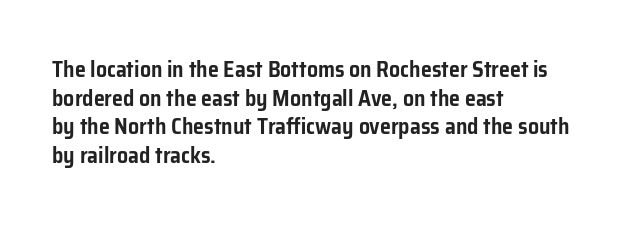
{"italic": "no", "underline": "no", "align": "left", "line_spacing": "normal", "line_spacing_ratio": 1.3, "letter_spacing": "normal", "letter_spacing_em": 0.0, "glyph_px": 22}
